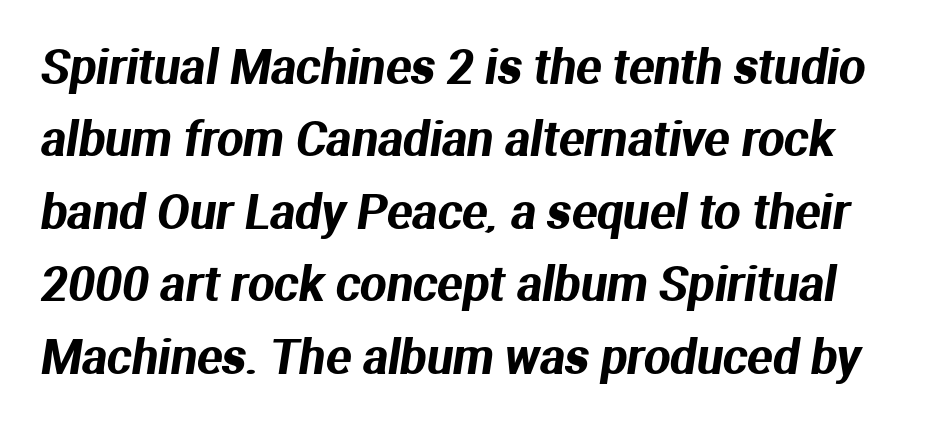
Q: Is the typeface a serif or a sans-serif typeface? A: Sans-serif.
Q: Is the text underlined? A: No.
Q: Is the spacing between letters normal or unusually wide? A: Normal.
Q: Is the spacing between lines tight, normal or loose? A: Normal.
Q: Width (condensed, normal, or wide)? A: Normal.
Q: Stroke contrast? A: Medium.
Q: x-height? A: Medium.
Q: Monospaced? A: No.
